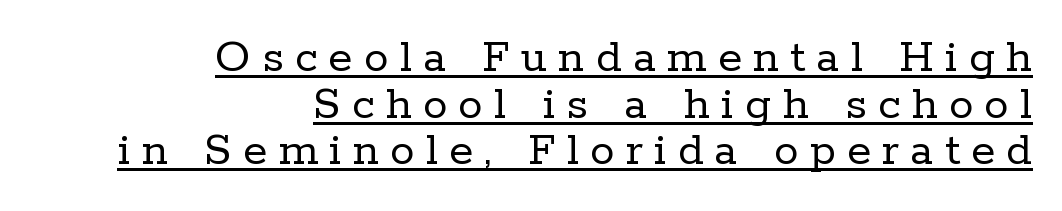
The image shows 49 px regular-weight serif type, upright; set right-aligned, tight line spacing (0.95x), unusually wide letter spacing (+0.23 em), underlined; low stroke contrast and a medium x-height.
